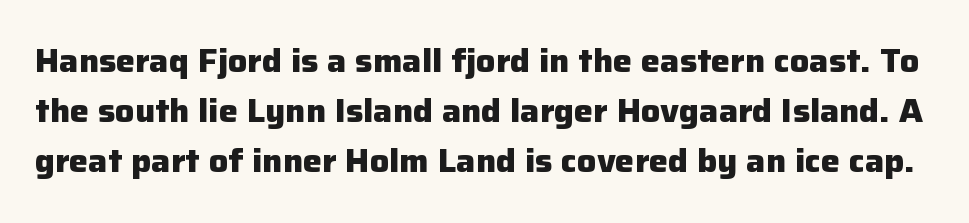
{"serif": "no", "italic": "no", "bold": "yes", "weight": "heavy", "width": "normal", "stroke_contrast": "low", "x_height": "medium", "monospaced": "no", "underline": "no", "line_spacing": "normal", "line_spacing_ratio": 1.57, "letter_spacing": "normal", "letter_spacing_em": 0.0, "glyph_px": 32}
